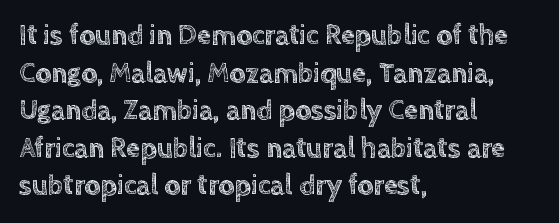
{"italic": "no", "width": "normal", "x_height": "large", "monospaced": "no", "underline": "no", "align": "left", "line_spacing": "normal", "line_spacing_ratio": 1.34, "letter_spacing": "normal", "letter_spacing_em": 0.0, "glyph_px": 28}
